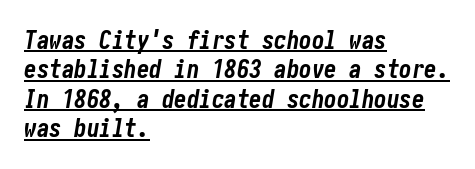
Q: Is the text bold? A: Yes.
Q: Is the text italic (slanted)? A: Yes, it leans right by about 10 degrees.
Q: Is the text underlined? A: Yes.
Q: How is the paragraph aligned? A: Left-aligned.
Q: Is the spacing between letters normal or unusually wide? A: Normal.
